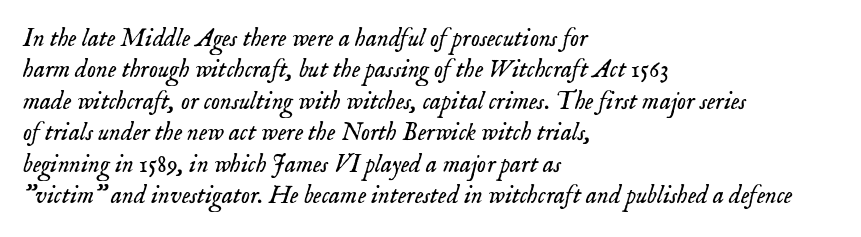
Q: Is the text bold? A: No.
Q: Is the text italic (slanted)? A: Yes, it leans right by about 18 degrees.
Q: Is the text underlined? A: No.
Q: How is the paragraph aligned? A: Left-aligned.
Q: Is the spacing between letters normal or unusually wide? A: Normal.
Q: Is the spacing between lines tight, normal or loose? A: Normal.
